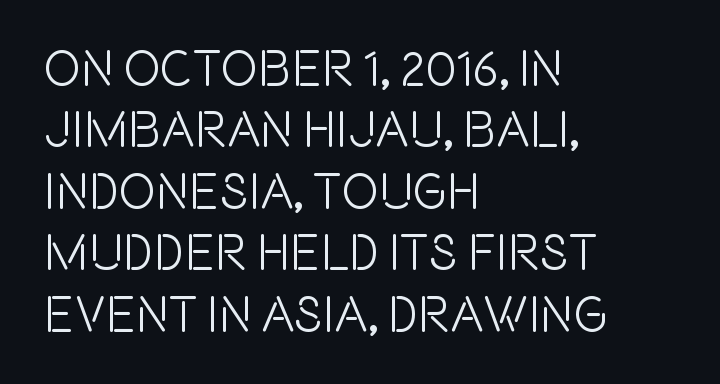
Is the block centered? No — it sits flush against the left margin. Words float on clear page, feet unadorned. The gaps between neighbouring characters are ordinary and unremarkable. The characters display no serif detailing; their extremities are plain. Is this a fixed-width face? No — the glyphs have proportional, varying widths. Notice how the stems are strictly vertical — no italics here.
